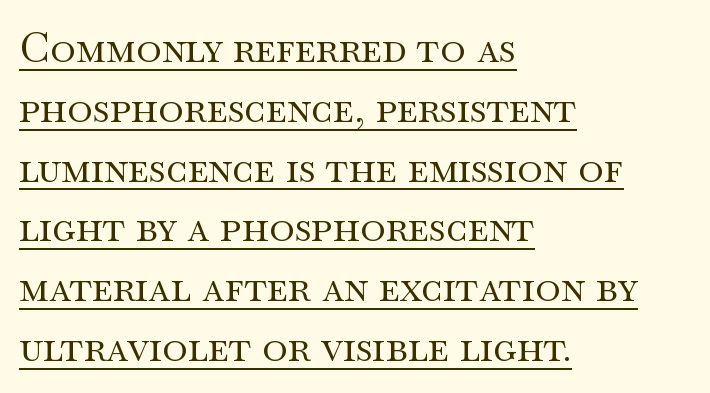
{"serif": "yes", "italic": "no", "bold": "no", "weight": "regular", "width": "wide", "stroke_contrast": "medium", "x_height": "small", "monospaced": "no", "underline": "yes", "align": "left", "line_spacing": "normal", "line_spacing_ratio": 1.39, "letter_spacing": "normal", "letter_spacing_em": 0.0, "glyph_px": 43}
